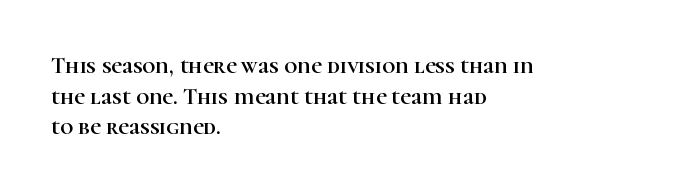
The image shows 23 px text type, upright; set left-aligned, normal line spacing (1.33x), normal letter spacing, not underlined.
